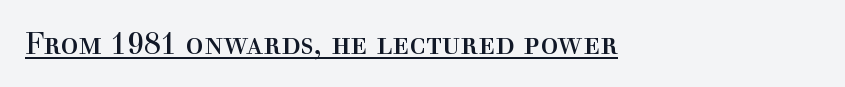
Q: Is the text bold? A: No.
Q: Is the text italic (slanted)? A: No, it is upright.
Q: Is the typeface a serif or a sans-serif typeface? A: Serif.
Q: Is the text underlined? A: Yes.
Q: How is the paragraph aligned? A: Left-aligned.
Q: Is the spacing between letters normal or unusually wide? A: Normal.
Q: Width (condensed, normal, or wide)? A: Normal.
Q: x-height? A: Medium.
Q: Monospaced? A: No.
